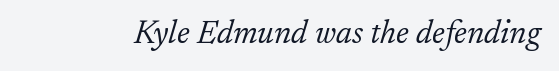
The image shows 32 px light serif type, italic (leaning right); set normal letter spacing, not underlined; low stroke contrast and a medium x-height.
